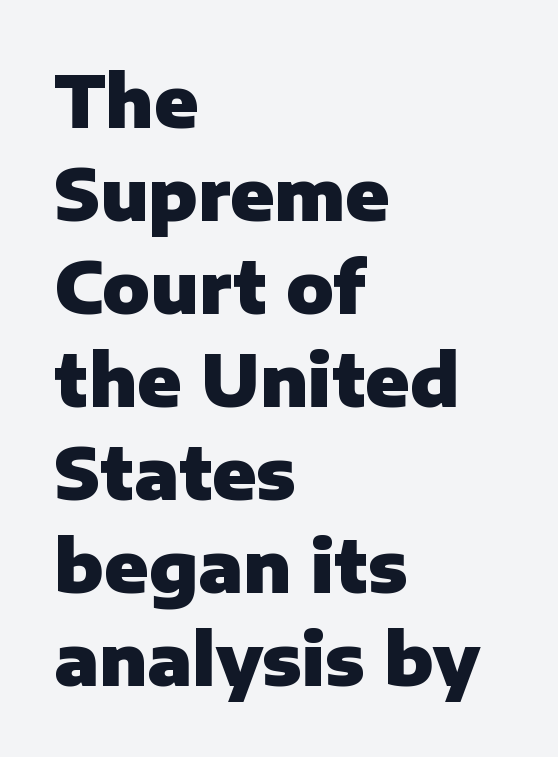
Q: Is the text bold? A: Yes.
Q: Is the text italic (slanted)? A: No, it is upright.
Q: Is the typeface a serif or a sans-serif typeface? A: Sans-serif.
Q: Is the text underlined? A: No.
Q: How is the paragraph aligned? A: Left-aligned.
Q: Is the spacing between letters normal or unusually wide? A: Normal.
Q: Is the spacing between lines tight, normal or loose? A: Normal.
Q: Width (condensed, normal, or wide)? A: Normal.
Q: Stroke contrast? A: Low.
Q: x-height? A: Medium.
Q: Monospaced? A: No.
